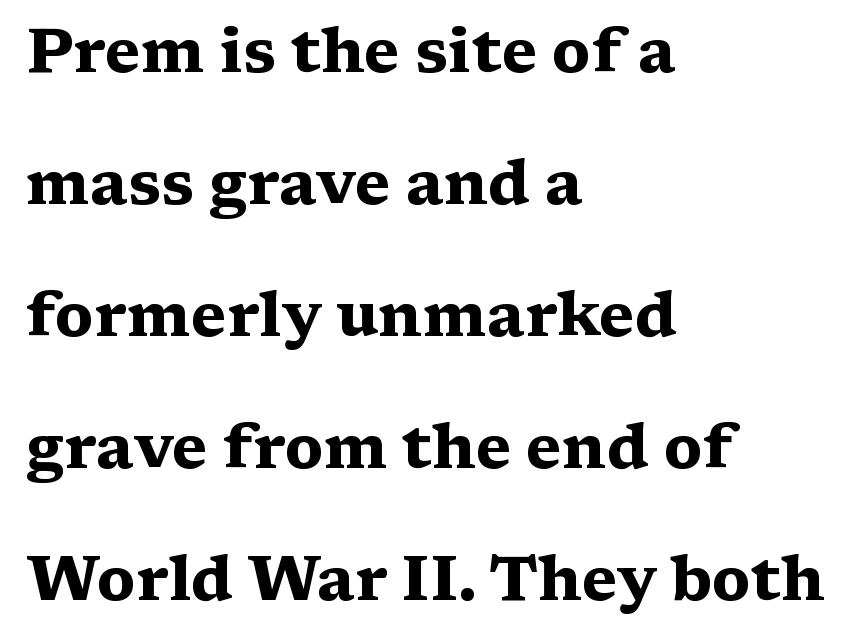
Q: Is the text bold? A: Yes.
Q: Is the text italic (slanted)? A: No, it is upright.
Q: Is the typeface a serif or a sans-serif typeface? A: Serif.
Q: Is the text underlined? A: No.
Q: How is the paragraph aligned? A: Left-aligned.
Q: Is the spacing between letters normal or unusually wide? A: Normal.
Q: Is the spacing between lines tight, normal or loose? A: Loose.
Q: Width (condensed, normal, or wide)? A: Wide.
Q: Stroke contrast? A: Medium.
Q: x-height? A: Medium.
Q: Monospaced? A: No.
